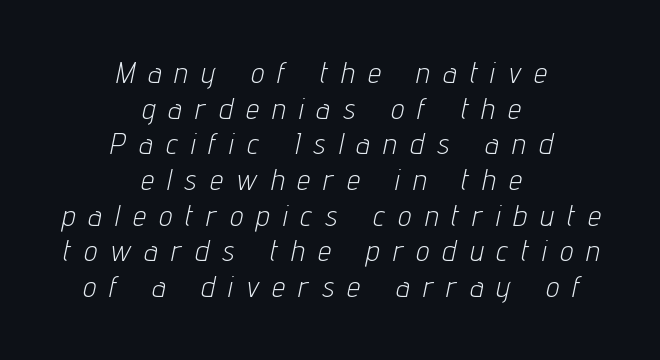
{"italic": "yes", "lean": "right", "slant_degrees": 12, "bold": "no", "weight": "light", "width": "condensed", "stroke_contrast": "low", "x_height": "medium", "monospaced": "no", "underline": "no", "align": "center", "line_spacing_ratio": 1.23, "letter_spacing": "wide", "letter_spacing_em": 0.48, "glyph_px": 29}
